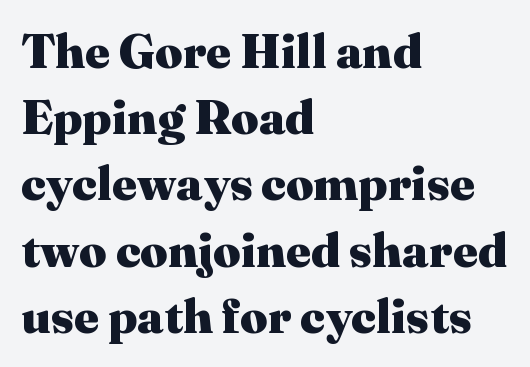
Q: Is the text bold? A: Yes.
Q: Is the text italic (slanted)? A: No, it is upright.
Q: Is the typeface a serif or a sans-serif typeface? A: Serif.
Q: Is the text underlined? A: No.
Q: How is the paragraph aligned? A: Left-aligned.
Q: Is the spacing between letters normal or unusually wide? A: Normal.
Q: Is the spacing between lines tight, normal or loose? A: Normal.
Q: Width (condensed, normal, or wide)? A: Normal.
Q: Stroke contrast? A: Medium.
Q: x-height? A: Medium.
Q: Monospaced? A: No.
